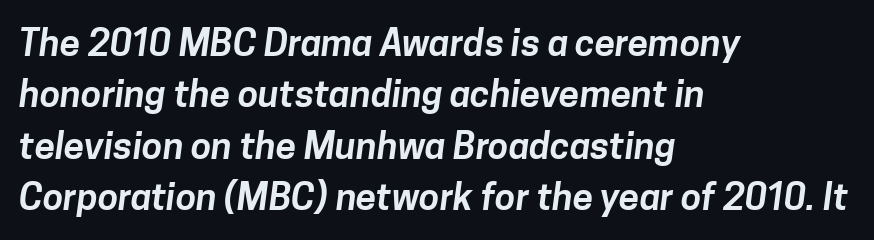
Q: Is the typeface a serif or a sans-serif typeface? A: Sans-serif.
Q: Is the text underlined? A: No.
Q: How is the paragraph aligned? A: Left-aligned.
Q: Is the spacing between letters normal or unusually wide? A: Normal.
Q: Is the spacing between lines tight, normal or loose? A: Normal.
Q: Width (condensed, normal, or wide)? A: Normal.
Q: Stroke contrast? A: Low.
Q: x-height? A: Medium.
Q: Monospaced? A: No.
